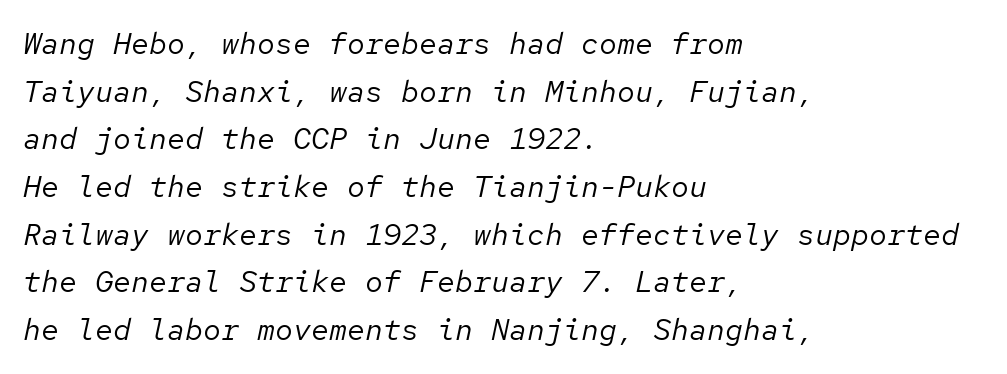
{"italic": "yes", "lean": "right", "slant_degrees": 12, "bold": "no", "weight": "regular", "width": "normal", "stroke_contrast": "low", "x_height": "medium", "monospaced": "yes", "underline": "no", "align": "left", "line_spacing": "normal", "line_spacing_ratio": 1.59, "letter_spacing": "normal", "letter_spacing_em": 0.0, "glyph_px": 30}
